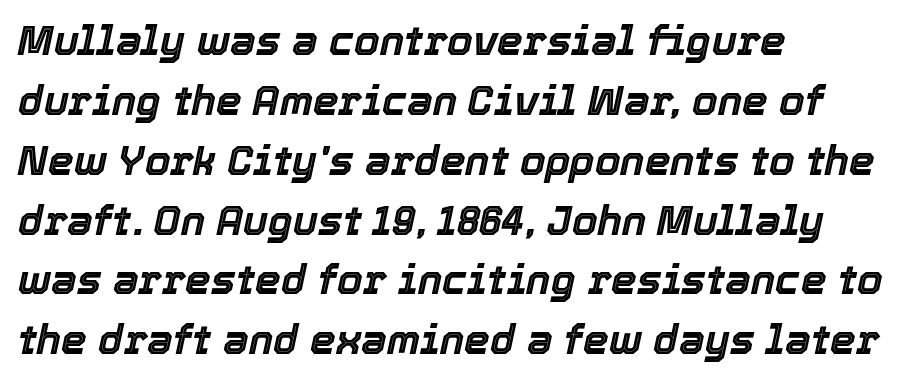
Anything drawn beneath the words? Only blank space. Interline gaps are of average width in this sample. Reading down the block, your eye returns to a fixed left position each line. This sample has the flowing, uneven cadence of proportional lettering. The rendering applies a slant to the glyphs. Students, note that the glyphs here touch the page at normal intervals.
